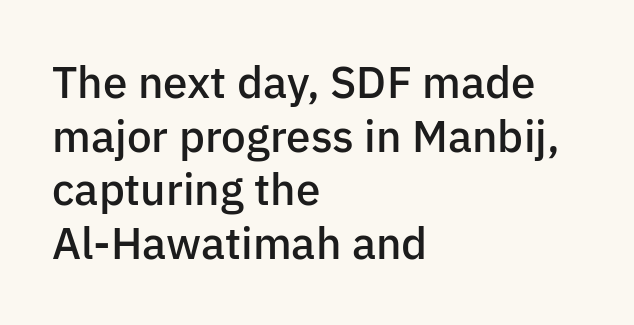
Nobody touched the tracking dial on this one. Quick note: underline off. Stroke thickness is moderately raised; the sample reads as semibold. Spacing verdict: proportional, widths tailored to each character. Nothing sits at the stroke ends, so this counts as sans-serif. These lines stack with their left ends in a neat column.
